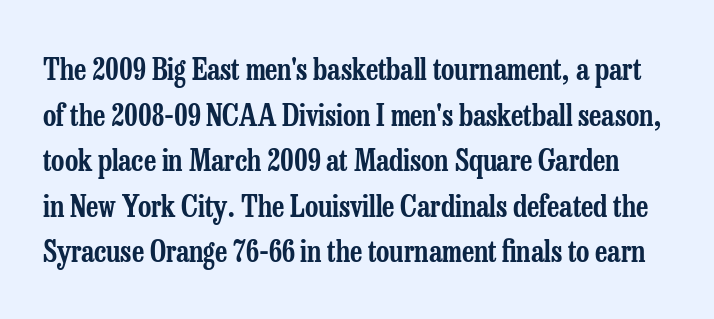
{"serif": "yes", "italic": "no", "width": "condensed", "stroke_contrast": "low", "x_height": "medium", "monospaced": "no", "underline": "no", "line_spacing": "normal", "line_spacing_ratio": 1.57, "letter_spacing": "normal", "letter_spacing_em": 0.0, "glyph_px": 29}
